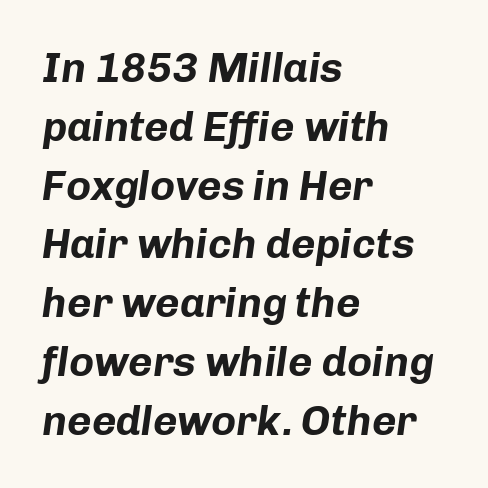
Q: Is the text bold? A: Yes.
Q: Is the text italic (slanted)? A: Yes, it leans right by about 8 degrees.
Q: Is the text underlined? A: No.
Q: How is the paragraph aligned? A: Left-aligned.
Q: Is the spacing between letters normal or unusually wide? A: Normal.
Q: Is the spacing between lines tight, normal or loose? A: Normal.
Q: Width (condensed, normal, or wide)? A: Normal.
Q: Stroke contrast? A: Low.
Q: x-height? A: Medium.
Q: Monospaced? A: No.
